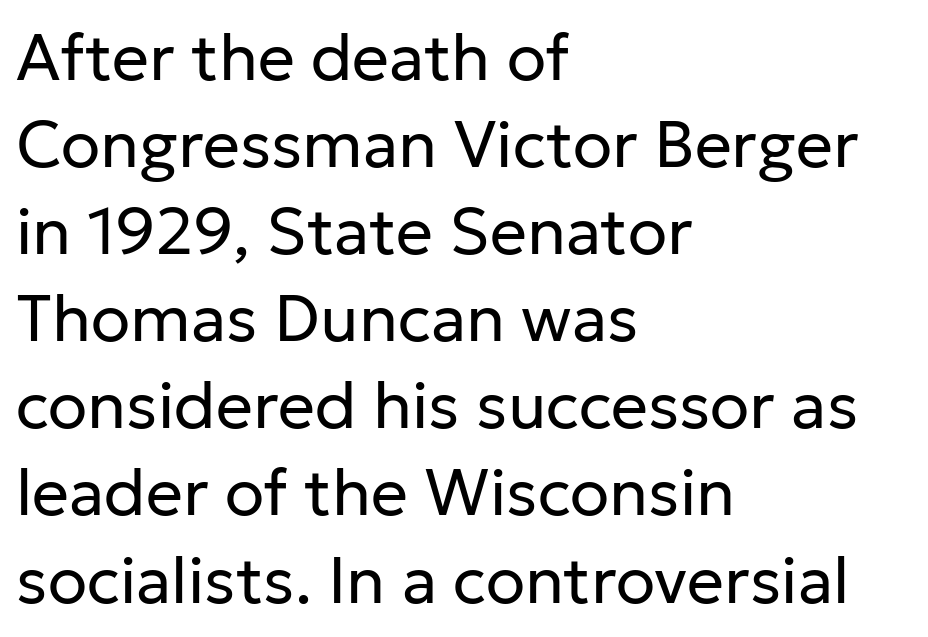
{"serif": "no", "italic": "no", "bold": "no", "weight": "regular", "width": "normal", "stroke_contrast": "low", "x_height": "medium", "monospaced": "no", "underline": "no", "align": "left", "line_spacing": "normal", "line_spacing_ratio": 1.34, "letter_spacing": "normal", "letter_spacing_em": 0.0, "glyph_px": 65}
